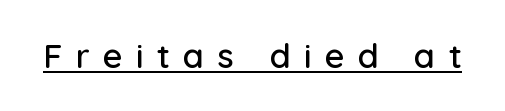
{"serif": "no", "italic": "no", "width": "normal", "stroke_contrast": "low", "x_height": "medium", "monospaced": "no", "underline": "yes", "letter_spacing": "wide", "letter_spacing_em": 0.39, "glyph_px": 34}
